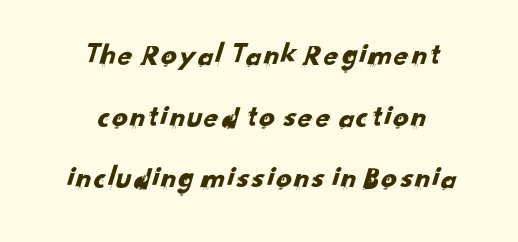
The image shows 31 px sans-serif type; set centered, loose line spacing (1.99x), normal letter spacing, not underlined; low stroke contrast and a small x-height.
